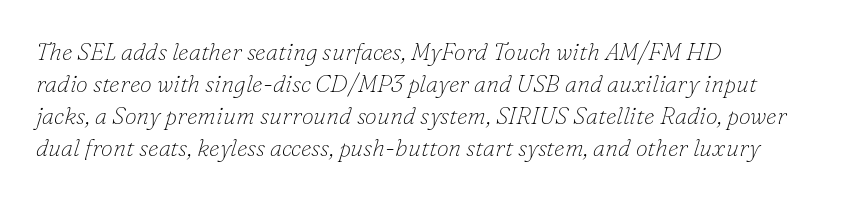
Q: Is the text bold? A: No.
Q: Is the text italic (slanted)? A: Yes, it leans right by about 16 degrees.
Q: Is the text underlined? A: No.
Q: How is the paragraph aligned? A: Left-aligned.
Q: Is the spacing between letters normal or unusually wide? A: Normal.
Q: Is the spacing between lines tight, normal or loose? A: Normal.
